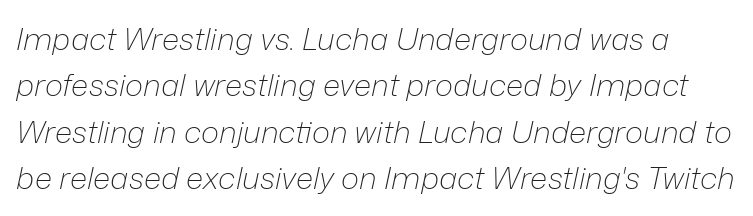
No chunkiness to these letters — they're not bold. Do the characters align in a grid? No, the font is proportional. Default kerning and tracking; the words read as compact shapes. The glyphs look as if they've been sheared to an angle. The area under the type is left untouched. How would I describe the line gaps? Plain and ordinary.
